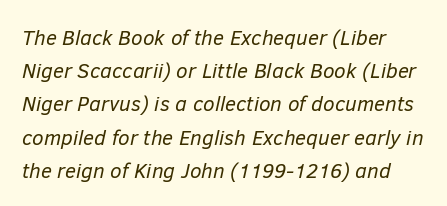
The lettering tilts uniformly, giving the passage an italic look. Leading matches the norm, producing a regular column. Anything drawn beneath the words? Only blank space. Vertical stems look standard width or narrower in stroke. Is the letter spacing exaggerated? No — it looks like the ordinary default.
